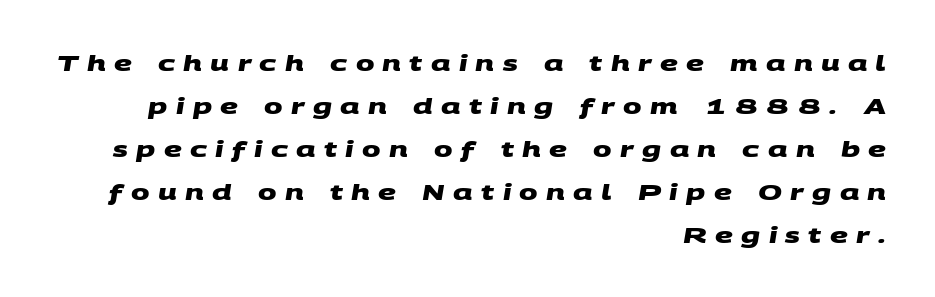
{"bold": "yes", "underline": "no", "align": "right", "line_spacing": "loose", "line_spacing_ratio": 1.95, "letter_spacing": "wide", "letter_spacing_em": 0.38, "glyph_px": 22}
